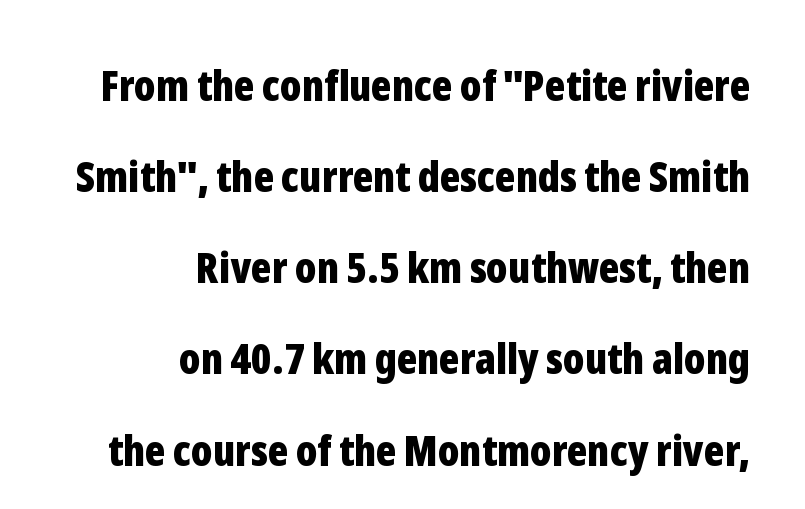
The compositor pushed each line to the right boundary. The lines are spread far apart with generous leading. Serif or sans? Sans — the stroke terminals are bare. Emphasis by weight is at full strength: bold. Think of a printed novel: that variable character pitch is what you see here. The string is rendered with underlining switched off.
